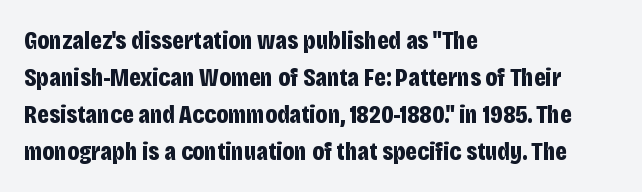
{"italic": "no", "bold": "yes", "underline": "no", "align": "left", "line_spacing": "normal", "line_spacing_ratio": 1.42, "letter_spacing": "normal", "letter_spacing_em": 0.0, "glyph_px": 26}
